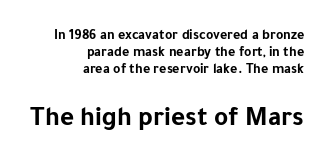
{"italic": "no", "bold": "yes", "underline": "no", "align": "right", "line_spacing_ratio": 1.21, "letter_spacing": "normal", "letter_spacing_em": 0.0, "larger_block": "second", "size_ratio": 1.93, "glyph_px": 27}
